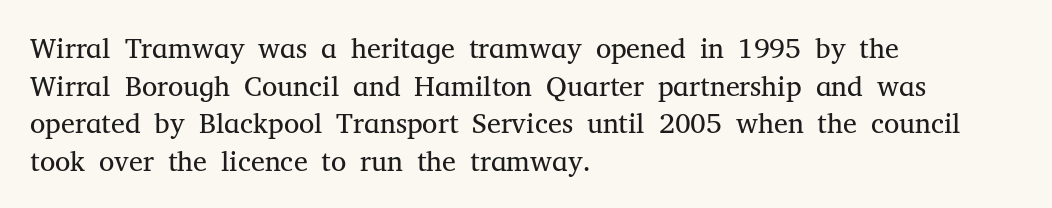
The image shows 28 px regular-weight serif type, upright; set left-aligned, normal line spacing (1.34x), normal letter spacing, not underlined; medium stroke contrast and a medium x-height.
